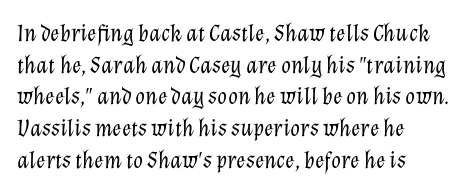
Does extra space separate the letters? No, they use regular spacing. Does the lettering tilt? It does — this is italic. Is the type heavy? It reads as light-to-regular instead. The space directly below the letters is spotless.
